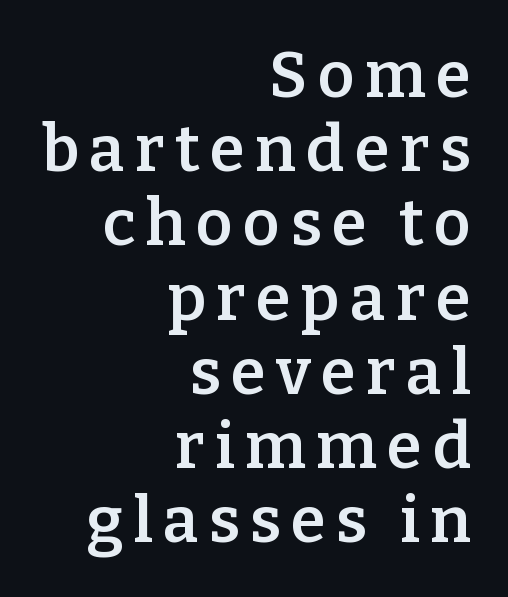
The image shows 64 px semibold serif type, upright; set right-aligned, line spacing 1.16x, not underlined; low stroke contrast and a medium x-height.
